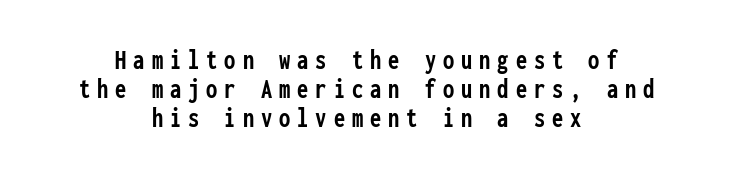
Fixed-width glyphs throughout — classic coding-font behaviour. Chunky letters — that's bold for sure. The rag falls on both sides of this text block equally. These lines are composed in type without serifs. Tightly led — the rows are bunched. The glyphs are unaccompanied by any horizontal stroke below them.
